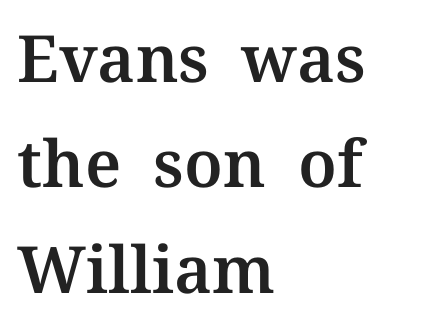
{"serif": "yes", "italic": "no", "width": "normal", "stroke_contrast": "medium", "x_height": "medium", "monospaced": "no", "underline": "no", "align": "left", "line_spacing": "normal", "line_spacing_ratio": 1.62, "letter_spacing": "normal", "letter_spacing_em": 0.0, "glyph_px": 65}
